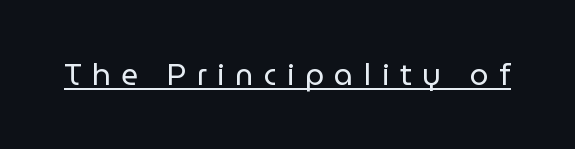
Nope, no serifs anywhere on these letters. This is not heavy type; no bold has been used. Style check: upright. This sample has the flowing, uneven cadence of proportional lettering. Decoration check: the copy is underlined. The letters are spread apart with noticeably loose tracking.
